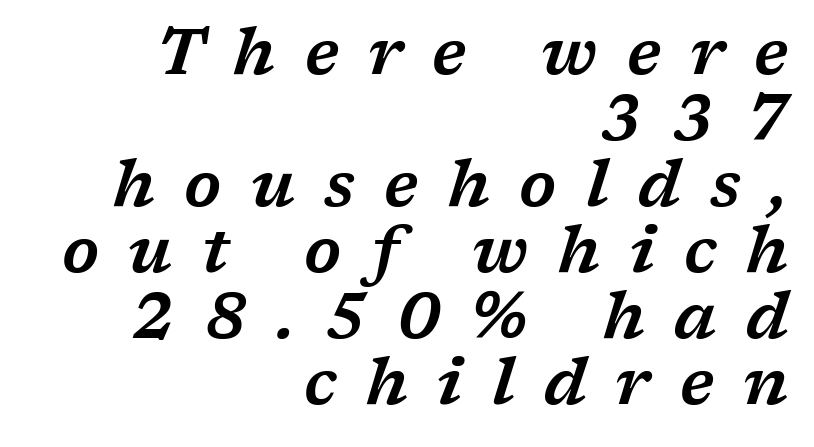
The image shows 64 px wide serif type, italic (leaning right); set right-aligned, tight line spacing (1.03x), unusually wide letter spacing (+0.46 em), not underlined; low stroke contrast and a medium x-height.
